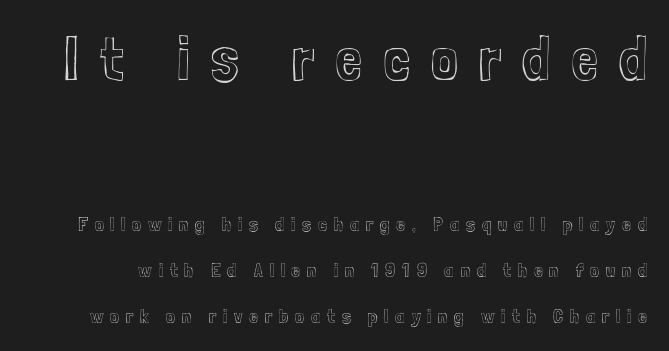
The image shows 61 px condensed type, upright; set loose line spacing (2.31x), unusually wide letter spacing (+0.34 em), not underlined; the first (top) block is 3.05x larger; a medium x-height.
